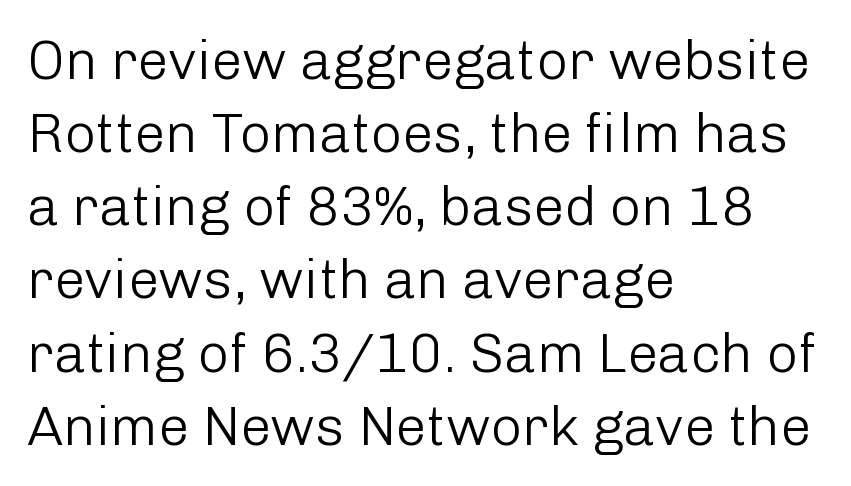
No italicization has been applied; the sample stays upright. The letters advance in unequal steps, a hallmark of proportional type. The gaps between neighbouring characters are ordinary and unremarkable. The ragged edge is on the right, which tells us the setting is flush left.
